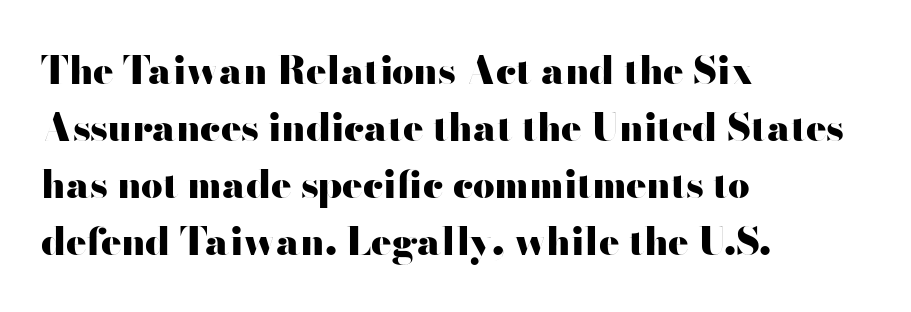
Q: Is the text bold? A: Yes.
Q: Is the text italic (slanted)? A: No, it is upright.
Q: Is the typeface a serif or a sans-serif typeface? A: Sans-serif.
Q: Is the text underlined? A: No.
Q: How is the paragraph aligned? A: Left-aligned.
Q: Is the spacing between letters normal or unusually wide? A: Normal.
Q: Is the spacing between lines tight, normal or loose? A: Normal.
Q: Width (condensed, normal, or wide)? A: Wide.
Q: Stroke contrast? A: High.
Q: x-height? A: Small.
Q: Monospaced? A: No.
